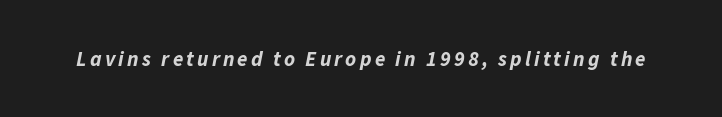
{"italic": "yes", "lean": "right", "slant_degrees": 11, "bold": "yes", "underline": "no", "glyph_px": 21}
